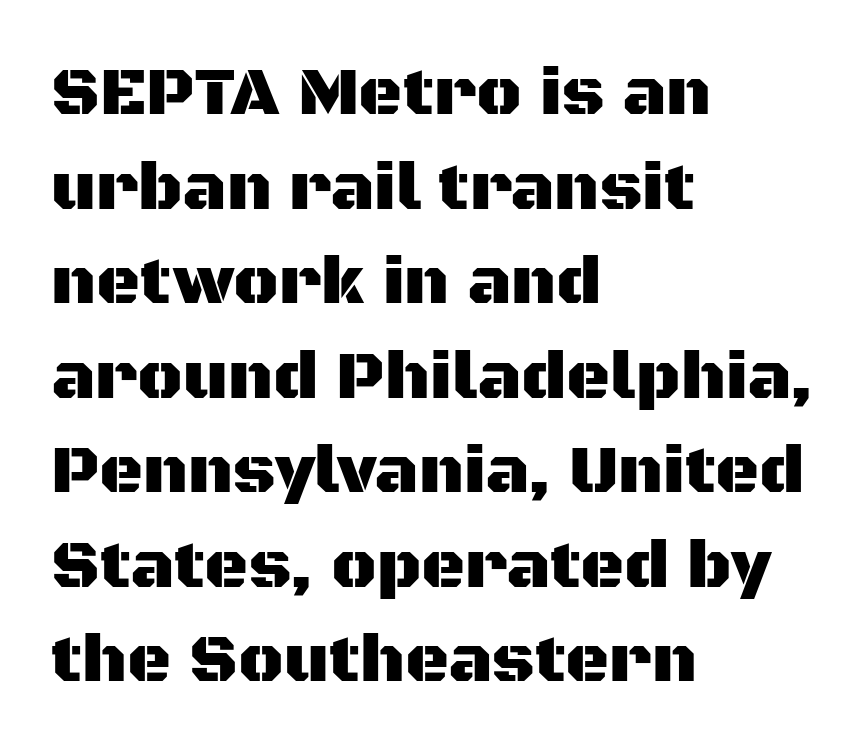
Q: Is the text italic (slanted)? A: No, it is upright.
Q: Is the typeface a serif or a sans-serif typeface? A: Sans-serif.
Q: Is the text underlined? A: No.
Q: How is the paragraph aligned? A: Left-aligned.
Q: Is the spacing between letters normal or unusually wide? A: Normal.
Q: Is the spacing between lines tight, normal or loose? A: Normal.
Q: Width (condensed, normal, or wide)? A: Normal.
Q: Stroke contrast? A: Medium.
Q: x-height? A: Large.
Q: Monospaced? A: No.
